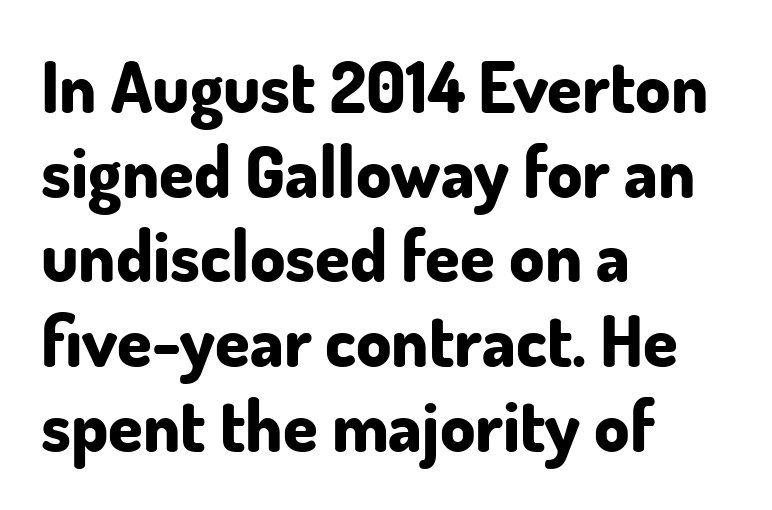
Q: Is the text bold? A: Yes.
Q: Is the text italic (slanted)? A: No, it is upright.
Q: Is the typeface a serif or a sans-serif typeface? A: Sans-serif.
Q: Is the text underlined? A: No.
Q: How is the paragraph aligned? A: Left-aligned.
Q: Is the spacing between letters normal or unusually wide? A: Normal.
Q: Width (condensed, normal, or wide)? A: Normal.
Q: Stroke contrast? A: Low.
Q: x-height? A: Small.
Q: Monospaced? A: No.
